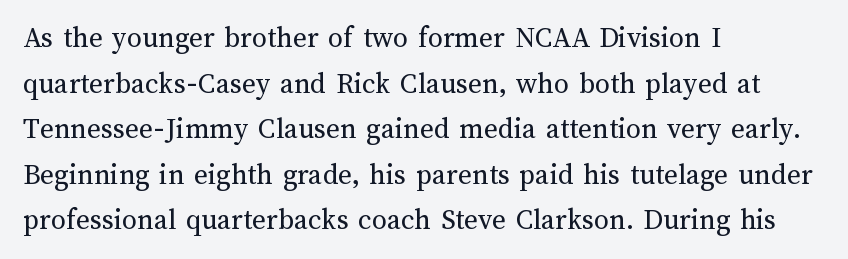
Q: Is the text bold? A: No.
Q: Is the text italic (slanted)? A: No, it is upright.
Q: Is the text underlined? A: No.
Q: How is the paragraph aligned? A: Left-aligned.
Q: Is the spacing between letters normal or unusually wide? A: Normal.
Q: Is the spacing between lines tight, normal or loose? A: Normal.
Q: Width (condensed, normal, or wide)? A: Normal.
Q: Stroke contrast? A: Medium.
Q: x-height? A: Medium.
Q: Monospaced? A: No.
